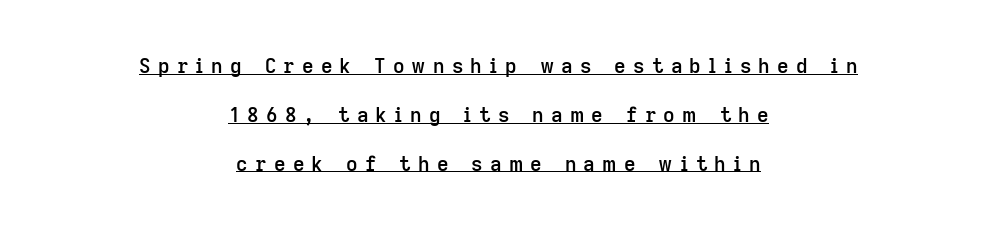
The image shows 20 px text type, upright; set centered, loose line spacing (2.44x), unusually wide letter spacing (+0.36 em), underlined.
